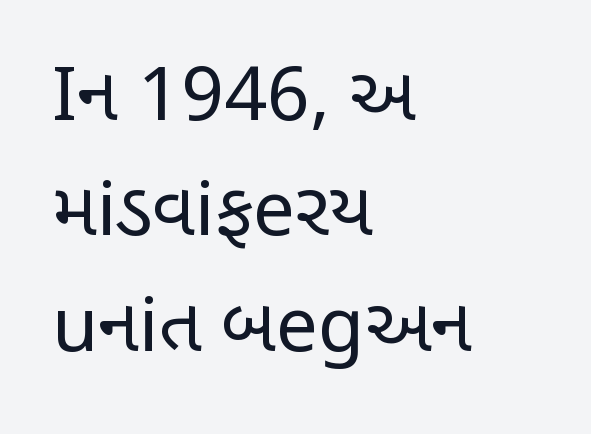
The image shows 75 px regular-weight, condensed sans-serif type, upright; set left-aligned, normal line spacing (1.54x), normal letter spacing, not underlined; low stroke contrast and a large x-height.
